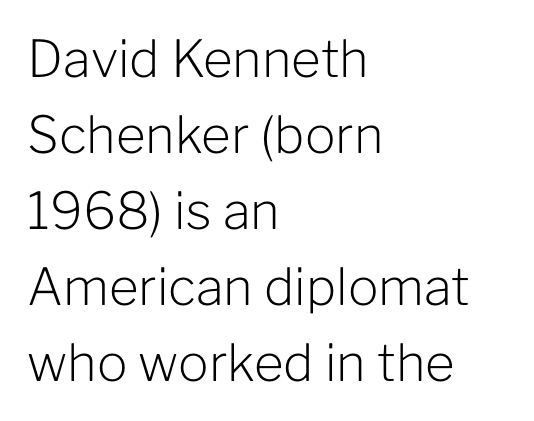
Do the characters align in a grid? No, the font is proportional. Summary of weight: not heavy and not bold. Look at the bottom of the vertical strokes: they stop flat, with no serifs. Line starts are locked; line ends wander. Italic: no, the glyphs are upright roman.
